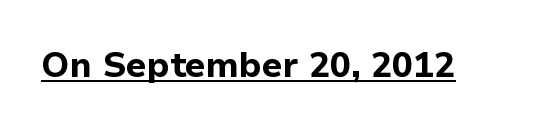
Letterform terminals end flat and unadorned throughout the passage. Observe the ordinary spacing: letters are neighbours, not strangers. Plenty of ink on the page — the face is bold. Varying glyph widths throughout — classic text-font behaviour. The words here are underlined.
